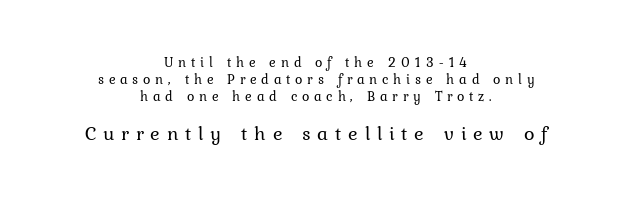
Q: Is the text bold? A: No.
Q: Is the text italic (slanted)? A: No, it is upright.
Q: Is the text underlined? A: No.
Q: How is the paragraph aligned? A: Centered.
Q: Is the spacing between letters normal or unusually wide? A: Unusually wide.
Q: Which block of text is set in a larger size, the first (top) or the second (bottom)? A: The second (bottom) one.
